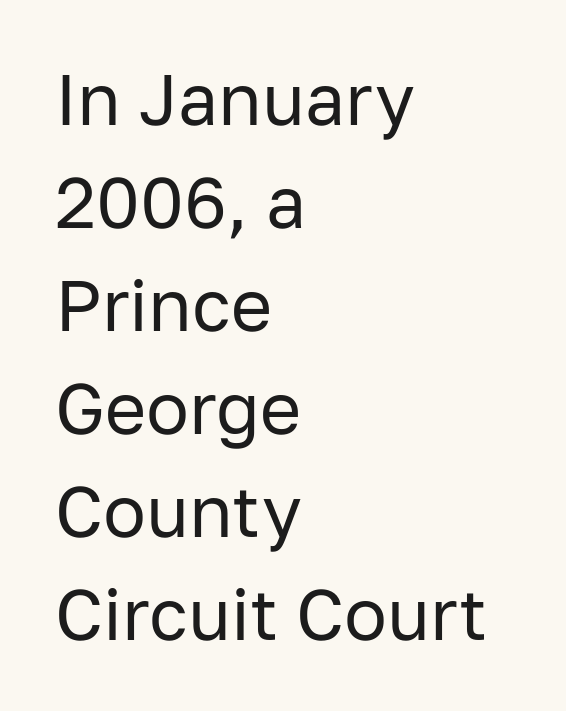
The image shows 71 px regular-weight sans-serif type, upright; set left-aligned, normal line spacing (1.45x), normal letter spacing, not underlined; low stroke contrast and a medium x-height.
